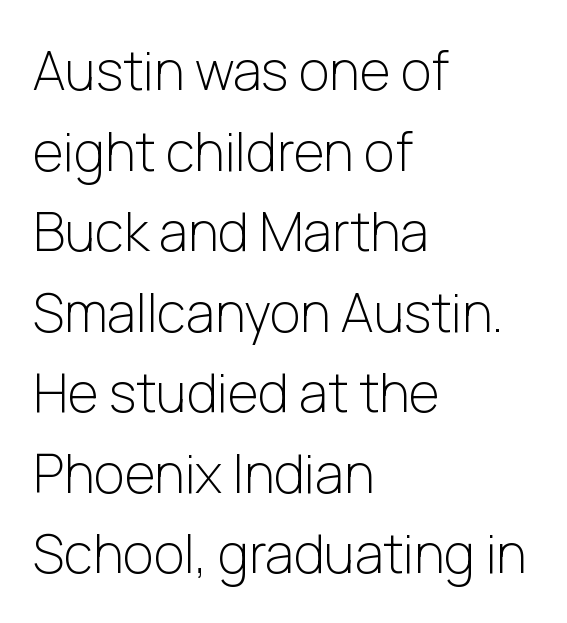
This is sans-serif lettering, the kind often seen on screens and signage. Each new line begins a customary step beneath the previous one. Is this a fixed-width face? No — the glyphs have proportional, varying widths. Each stroke keeps to a modest, everyday thickness or less. You can tell it's not italic because the verticals are truly vertical. Where is the straight margin? On the left.
